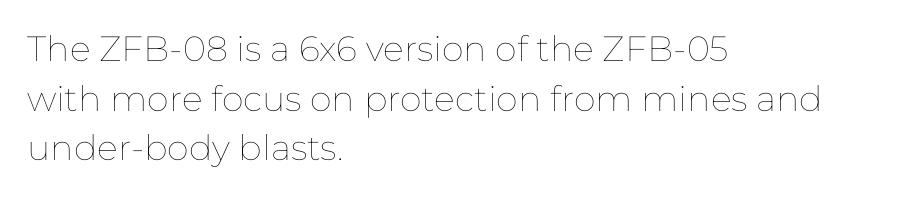
Proportional: the letters do not fall into vertical columns. Layout note: lines flush left. Style check: upright. Honestly, the letter spacing is just normal — you wouldn't notice it.
